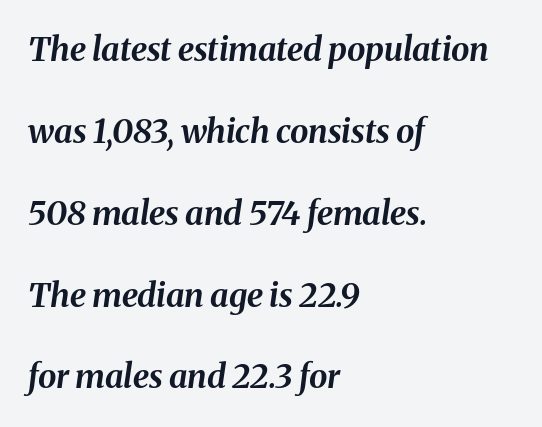
Rows of type keep a wide berth in the vertical direction. These lines carry a lot of weight — the face is fully bold. Alignment: flush left. Clear beneath every line of the passage.
